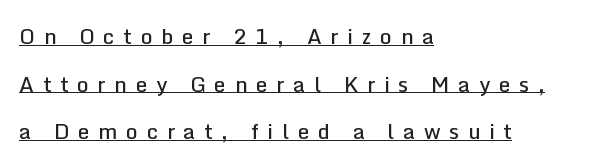
Q: Is the text bold? A: Semi-bold.
Q: Is the text italic (slanted)? A: No, it is upright.
Q: Is the text underlined? A: Yes.
Q: How is the paragraph aligned? A: Left-aligned.
Q: Is the spacing between letters normal or unusually wide? A: Unusually wide.
Q: Is the spacing between lines tight, normal or loose? A: Loose.
